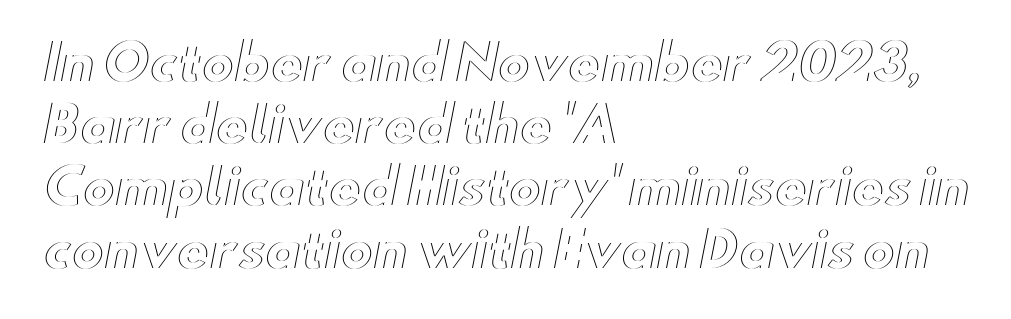
Q: Is the text italic (slanted)? A: Yes.
Q: Is the text underlined? A: No.
Q: How is the paragraph aligned? A: Left-aligned.
Q: Is the spacing between letters normal or unusually wide? A: Normal.
Q: Is the spacing between lines tight, normal or loose? A: Normal.
Q: Width (condensed, normal, or wide)? A: Wide.
Q: x-height? A: Small.
Q: Monospaced? A: No.
